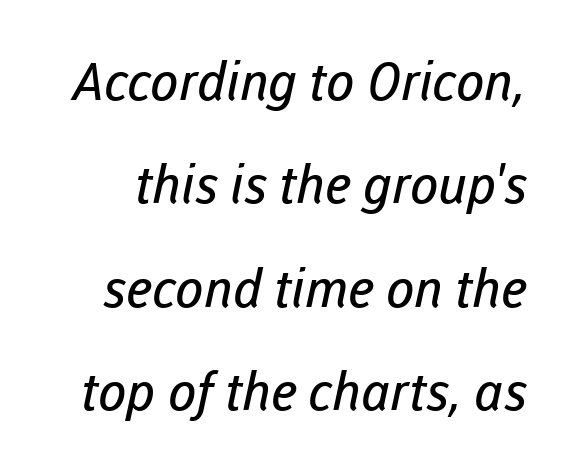
Font category for this specimen: sans-serif. You could not count columns in this text — the font is proportionally spaced. Compared with typical paragraphs, the rows here are farther apart. Each word holds together tightly as a unit, with standard inter-letter gaps. Beneath every word, the page is bare.
